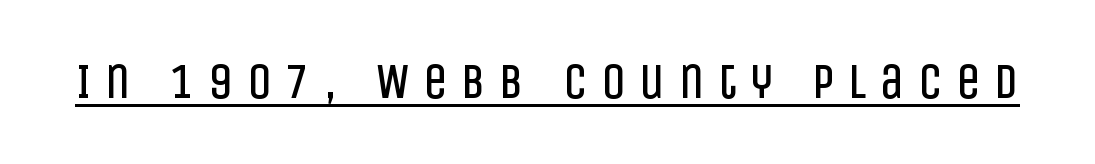
The image shows 49 px regular-weight, condensed sans-serif type, upright; set unusually wide letter spacing (+0.28 em), underlined; low stroke contrast and a large x-height.
